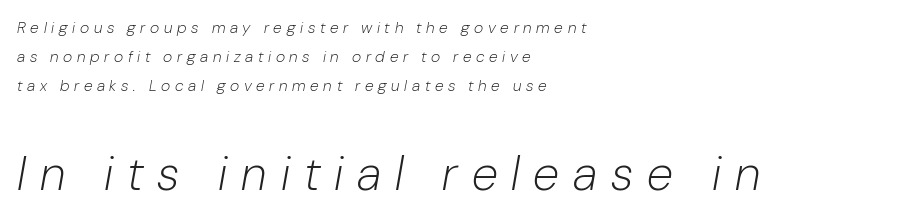
Q: Is the text bold? A: No.
Q: Is the text italic (slanted)? A: Yes, it leans right by about 10 degrees.
Q: Is the text underlined? A: No.
Q: How is the paragraph aligned? A: Left-aligned.
Q: Is the spacing between letters normal or unusually wide? A: Unusually wide.
Q: Which block of text is set in a larger size, the first (top) or the second (bottom)? A: The second (bottom) one.
Q: Width (condensed, normal, or wide)? A: Normal.
Q: Stroke contrast? A: Low.
Q: x-height? A: Medium.
Q: Monospaced? A: No.
